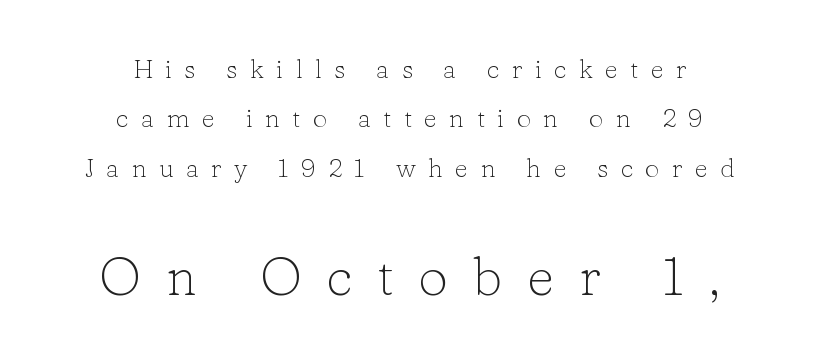
{"serif": "yes", "italic": "no", "bold": "no", "weight": "light", "width": "normal", "stroke_contrast": "low", "x_height": "medium", "monospaced": "no", "underline": "no", "align": "center", "line_spacing": "loose", "line_spacing_ratio": 1.9, "letter_spacing": "wide", "letter_spacing_em": 0.47, "larger_block": "second", "size_ratio": 2.04, "glyph_px": 53}
